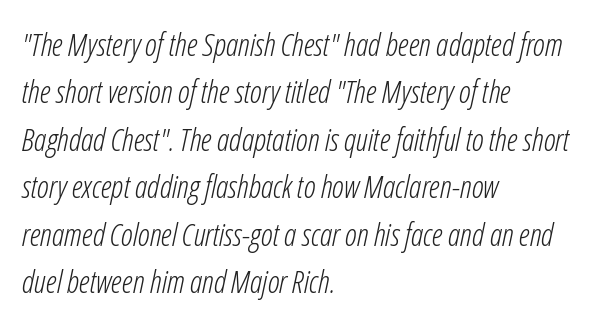
Q: Is the text bold? A: No.
Q: Is the text italic (slanted)? A: Yes, it leans right by about 12 degrees.
Q: Is the text underlined? A: No.
Q: How is the paragraph aligned? A: Left-aligned.
Q: Is the spacing between letters normal or unusually wide? A: Normal.
Q: Is the spacing between lines tight, normal or loose? A: Normal.
Q: Width (condensed, normal, or wide)? A: Condensed.
Q: Stroke contrast? A: Low.
Q: x-height? A: Medium.
Q: Monospaced? A: No.
